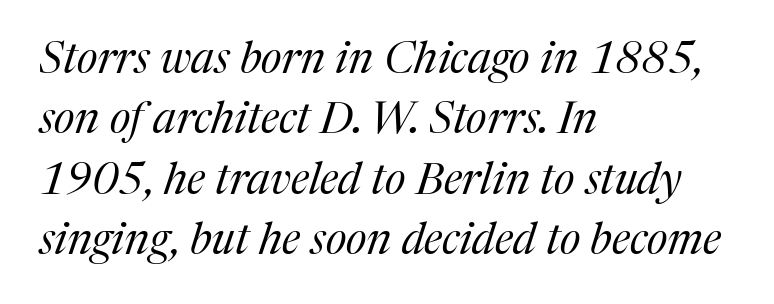
The image shows 44 px regular-weight serif type, italic (leaning right); set left-aligned, normal line spacing (1.37x), normal letter spacing, not underlined; medium stroke contrast and a medium x-height.
